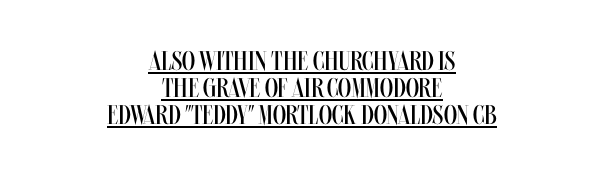
Q: Is the text bold? A: No.
Q: Is the text italic (slanted)? A: No, it is upright.
Q: Is the text underlined? A: Yes.
Q: How is the paragraph aligned? A: Centered.
Q: Is the spacing between letters normal or unusually wide? A: Normal.
Q: Is the spacing between lines tight, normal or loose? A: Tight.
